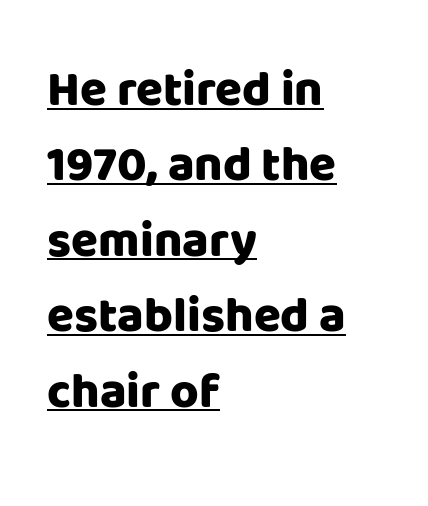
The image shows 49 px heavy sans-serif type, upright; set left-aligned, normal line spacing (1.54x), normal letter spacing, underlined; low stroke contrast and a large x-height.
